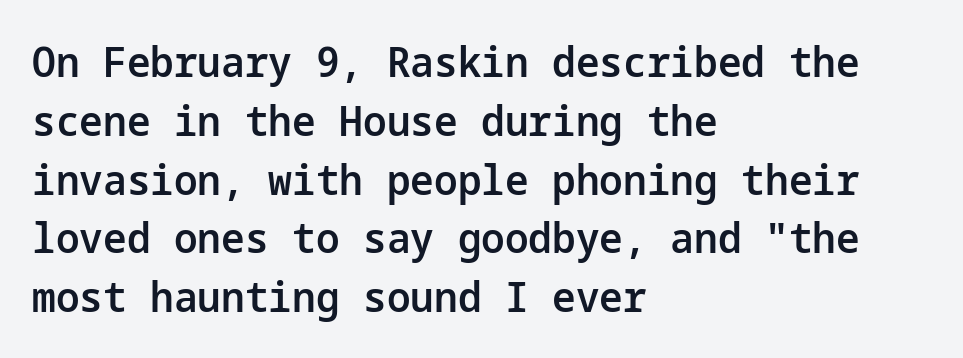
Typographically, this falls in the sans-serif category. Every stem runs plumb, perpendicular to the baseline. Leftover space on each line is placed entirely after the last word. This block has exactly the height ordinary leading produces. The font is running at a semibold setting, under full bold. In terms of letterspacing, this is plain default setting.
